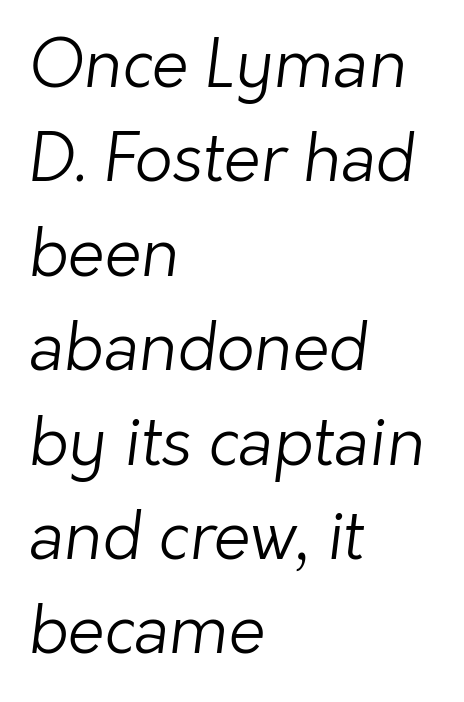
This sample uses plain, unmodified letter spacing. Serif or sans? Sans — the stroke terminals are bare. The passage shown is not underscored anywhere. A classic flush-left, rag-right setting is used for this passage. Each letter keeps its own natural width here, so spacing adapts to shape. Regular leading.
